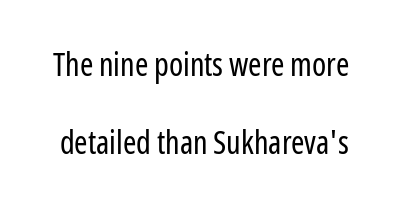
The image shows 32 px regular-weight, condensed sans-serif type, upright; set loose line spacing (2.44x), normal letter spacing, not underlined; low stroke contrast and a medium x-height.
